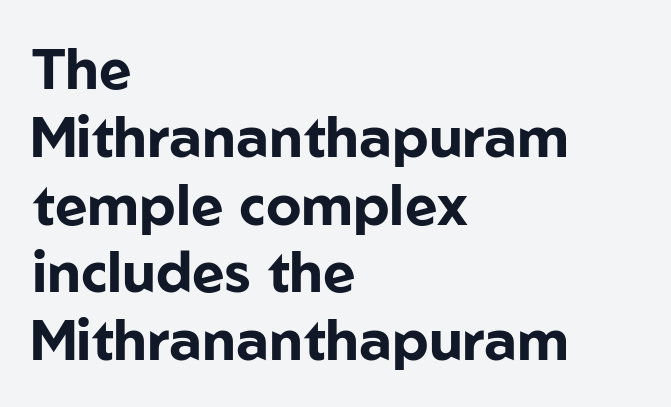
The lettering holds an erect, upright posture throughout. The rendering uses natural spacing where letterforms have individual widths. A dark, heavy texture on the line: the type is bold. This rendering features lettering with no underline. If you drew a ruler down the left edge, every line would touch it.
